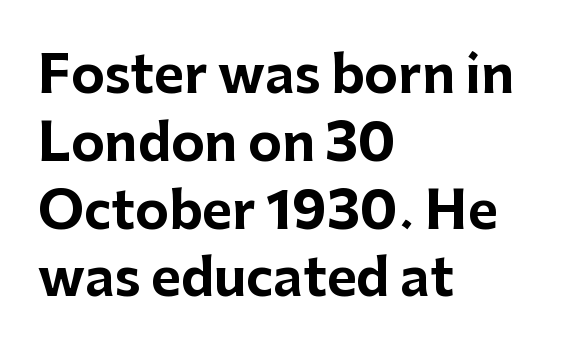
{"serif": "no", "italic": "no", "bold": "yes", "weight": "bold", "width": "normal", "stroke_contrast": "low", "x_height": "medium", "monospaced": "no", "underline": "no", "align": "left", "line_spacing": "normal", "line_spacing_ratio": 1.33, "letter_spacing": "normal", "letter_spacing_em": 0.0, "glyph_px": 51}
